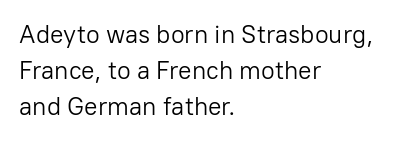
The image shows 25 px text type, upright; set left-aligned, normal line spacing (1.44x), normal letter spacing, not underlined.
